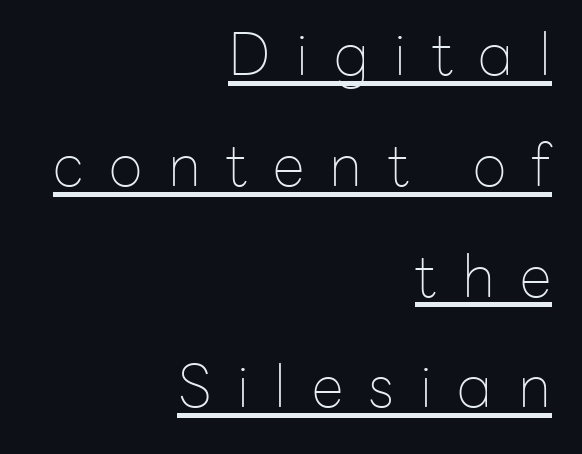
Q: Is the text bold? A: No.
Q: Is the text italic (slanted)? A: No, it is upright.
Q: Is the typeface a serif or a sans-serif typeface? A: Sans-serif.
Q: Is the text underlined? A: Yes.
Q: How is the paragraph aligned? A: Right-aligned.
Q: Is the spacing between letters normal or unusually wide? A: Unusually wide.
Q: Is the spacing between lines tight, normal or loose? A: Loose.
Q: Width (condensed, normal, or wide)? A: Normal.
Q: Stroke contrast? A: Low.
Q: x-height? A: Medium.
Q: Monospaced? A: No.
